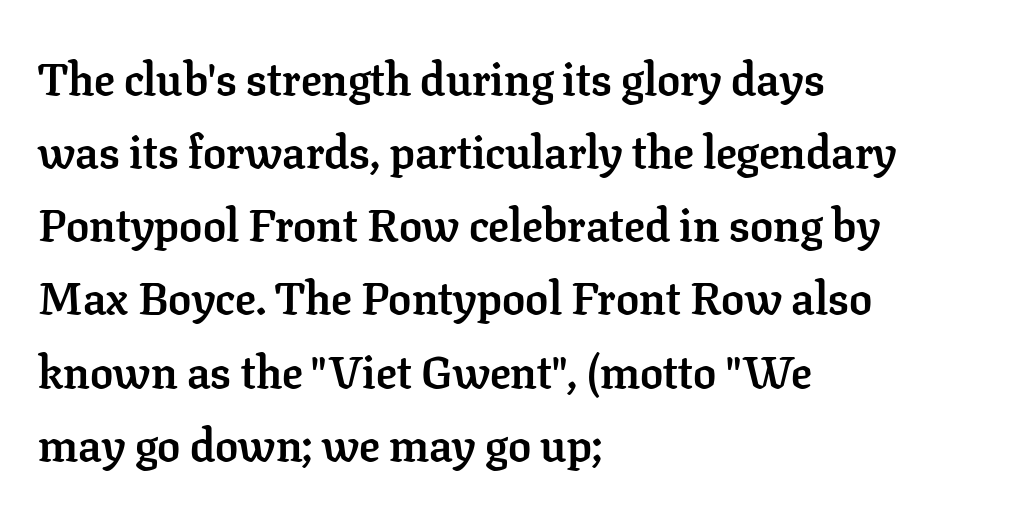
Q: Is the text bold? A: Yes.
Q: Is the text italic (slanted)? A: No, it is upright.
Q: Is the typeface a serif or a sans-serif typeface? A: Serif.
Q: Is the text underlined? A: No.
Q: How is the paragraph aligned? A: Left-aligned.
Q: Is the spacing between letters normal or unusually wide? A: Normal.
Q: Is the spacing between lines tight, normal or loose? A: Normal.
Q: Width (condensed, normal, or wide)? A: Normal.
Q: Stroke contrast? A: Low.
Q: x-height? A: Medium.
Q: Monospaced? A: No.
